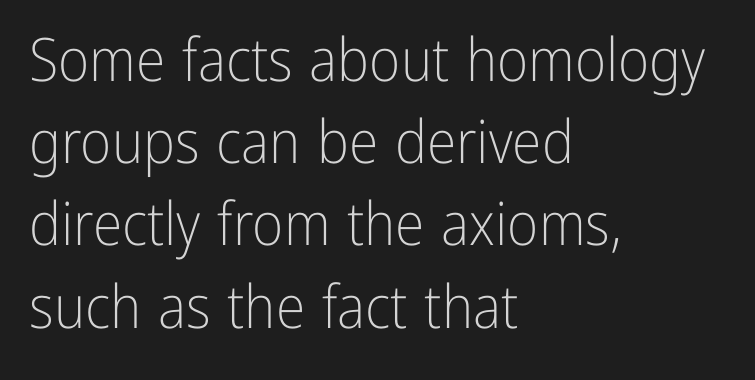
Q: Is the text bold? A: No.
Q: Is the text italic (slanted)? A: No, it is upright.
Q: Is the typeface a serif or a sans-serif typeface? A: Sans-serif.
Q: Is the text underlined? A: No.
Q: How is the paragraph aligned? A: Left-aligned.
Q: Is the spacing between letters normal or unusually wide? A: Normal.
Q: Is the spacing between lines tight, normal or loose? A: Normal.
Q: Width (condensed, normal, or wide)? A: Condensed.
Q: Stroke contrast? A: Low.
Q: x-height? A: Medium.
Q: Monospaced? A: No.
